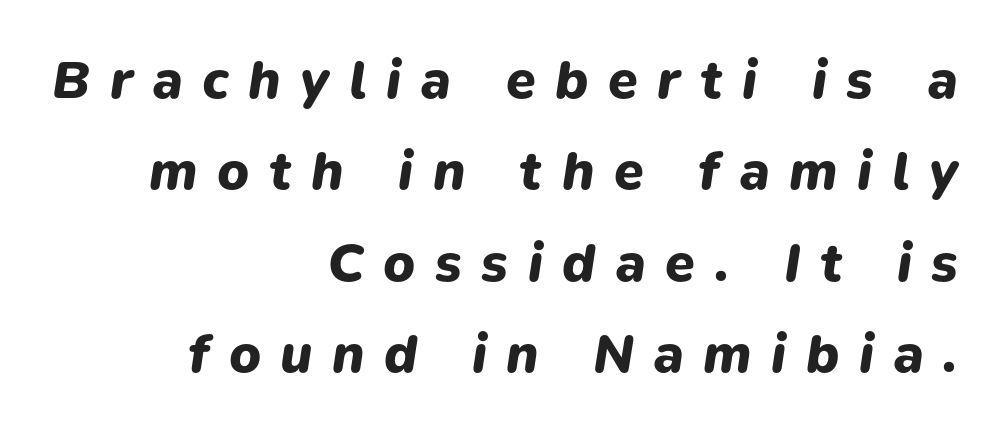
{"italic": "yes", "lean": "right", "slant_degrees": 9, "bold": "yes", "weight": "heavy", "width": "normal", "stroke_contrast": "low", "x_height": "medium", "monospaced": "no", "underline": "no", "align": "right", "line_spacing": "normal", "line_spacing_ratio": 1.69, "letter_spacing": "wide", "letter_spacing_em": 0.36, "glyph_px": 54}
